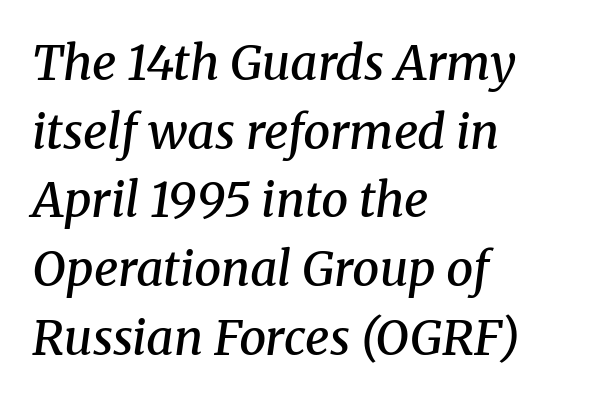
The image shows 48 px semibold serif type, italic (leaning right); set left-aligned, normal line spacing (1.43x), normal letter spacing, not underlined; medium stroke contrast and a medium x-height.
